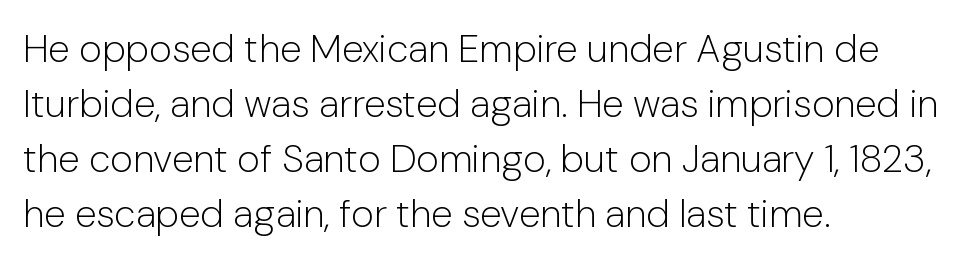
{"serif": "no", "italic": "no", "bold": "no", "weight": "light", "width": "normal", "stroke_contrast": "low", "x_height": "medium", "monospaced": "no", "underline": "no", "align": "left", "line_spacing": "normal", "line_spacing_ratio": 1.41, "letter_spacing": "normal", "letter_spacing_em": 0.0, "glyph_px": 39}
